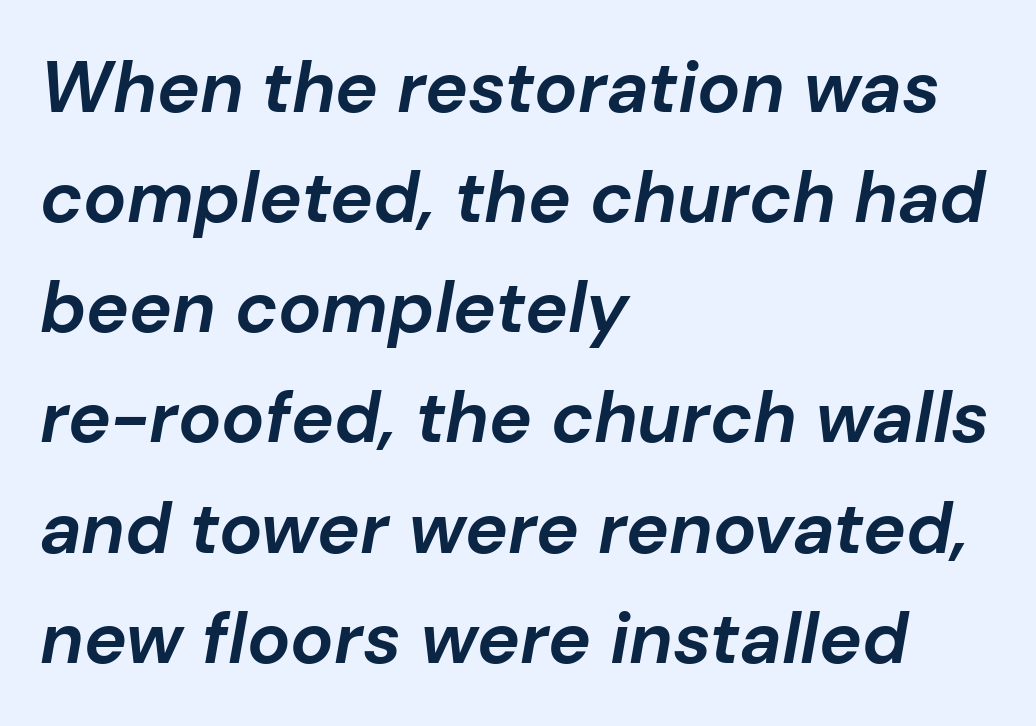
The image shows 72 px bold type, italic (leaning right); set left-aligned, normal line spacing (1.53x), normal letter spacing, not underlined; low stroke contrast and a medium x-height.
